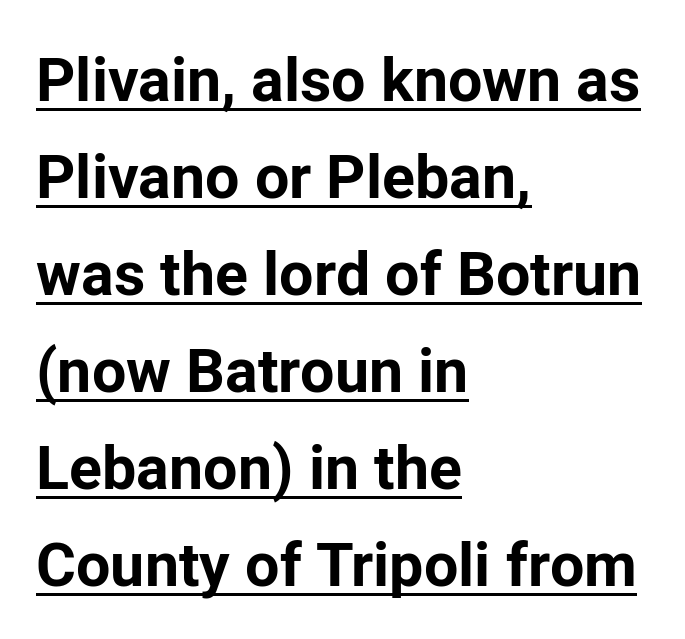
Q: Is the text bold? A: Yes.
Q: Is the text italic (slanted)? A: No, it is upright.
Q: Is the typeface a serif or a sans-serif typeface? A: Sans-serif.
Q: Is the text underlined? A: Yes.
Q: How is the paragraph aligned? A: Left-aligned.
Q: Is the spacing between letters normal or unusually wide? A: Normal.
Q: Is the spacing between lines tight, normal or loose? A: Normal.
Q: Width (condensed, normal, or wide)? A: Normal.
Q: Stroke contrast? A: Low.
Q: x-height? A: Medium.
Q: Monospaced? A: No.
